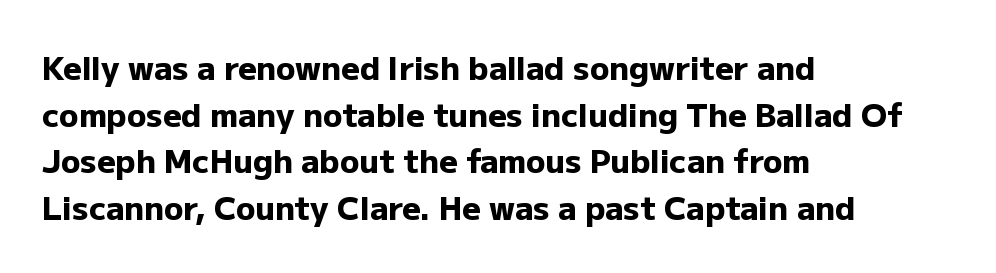
Q: Is the text bold? A: Yes.
Q: Is the text italic (slanted)? A: No, it is upright.
Q: Is the typeface a serif or a sans-serif typeface? A: Sans-serif.
Q: Is the text underlined? A: No.
Q: How is the paragraph aligned? A: Left-aligned.
Q: Is the spacing between letters normal or unusually wide? A: Normal.
Q: Is the spacing between lines tight, normal or loose? A: Normal.
Q: Width (condensed, normal, or wide)? A: Normal.
Q: Stroke contrast? A: Low.
Q: x-height? A: Medium.
Q: Monospaced? A: No.
